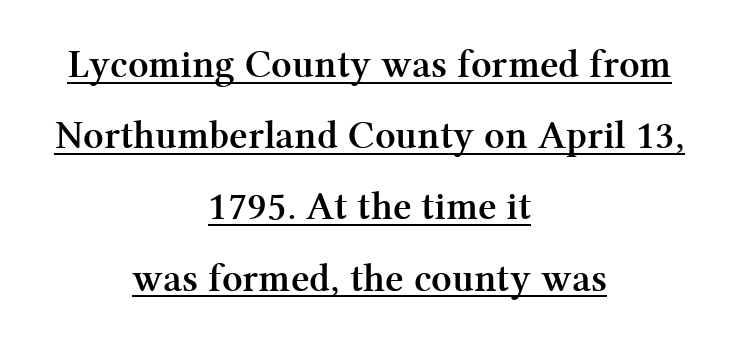
A baseline rule has been typeset under these characters. The characters display serif detailing at their extremities. Short note: letters normally spaced. You could not count columns in this text — the font is proportionally spaced. The letters stand upright; this is a roman face. Teacher's note: observe the equal gaps on both sides — that is centered alignment.
